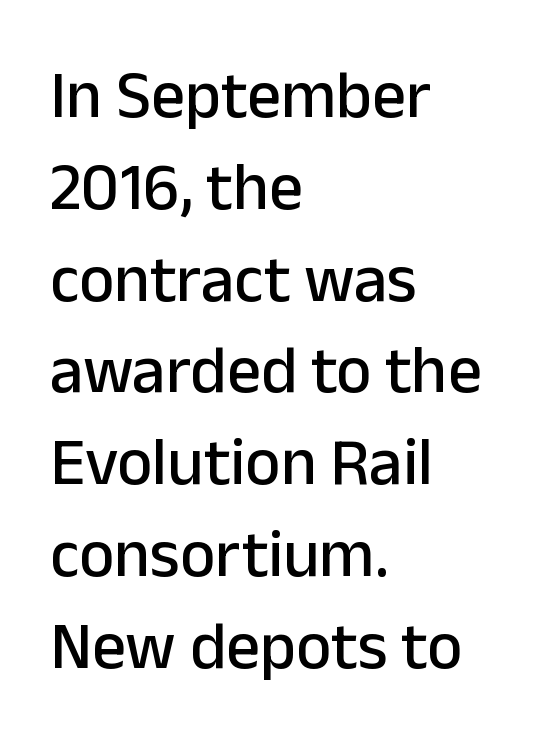
{"serif": "no", "italic": "no", "width": "normal", "stroke_contrast": "low", "x_height": "medium", "monospaced": "no", "underline": "no", "align": "left", "line_spacing": "normal", "line_spacing_ratio": 1.37, "letter_spacing": "normal", "letter_spacing_em": 0.0, "glyph_px": 67}
